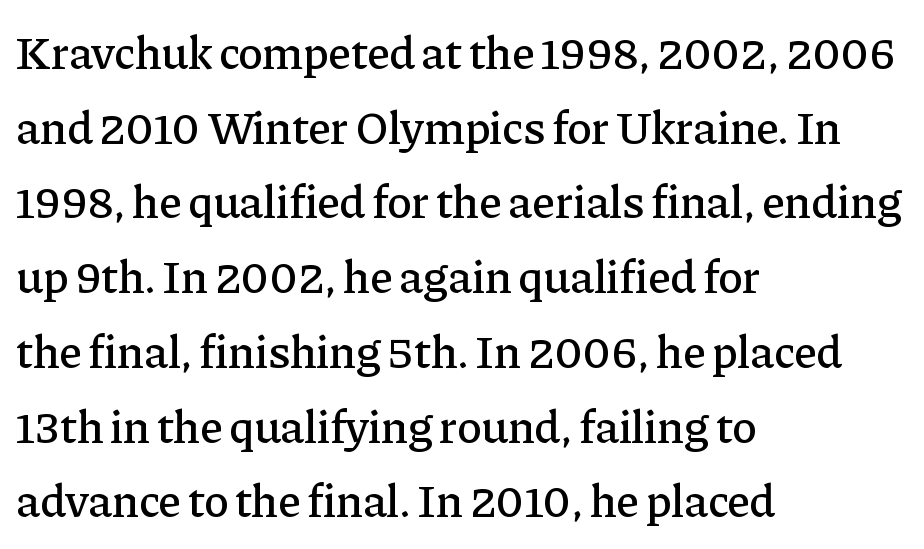
Q: Is the text italic (slanted)? A: No, it is upright.
Q: Is the typeface a serif or a sans-serif typeface? A: Serif.
Q: Is the text underlined? A: No.
Q: How is the paragraph aligned? A: Left-aligned.
Q: Is the spacing between letters normal or unusually wide? A: Normal.
Q: Is the spacing between lines tight, normal or loose? A: Normal.
Q: Width (condensed, normal, or wide)? A: Normal.
Q: Stroke contrast? A: Low.
Q: x-height? A: Medium.
Q: Monospaced? A: No.
